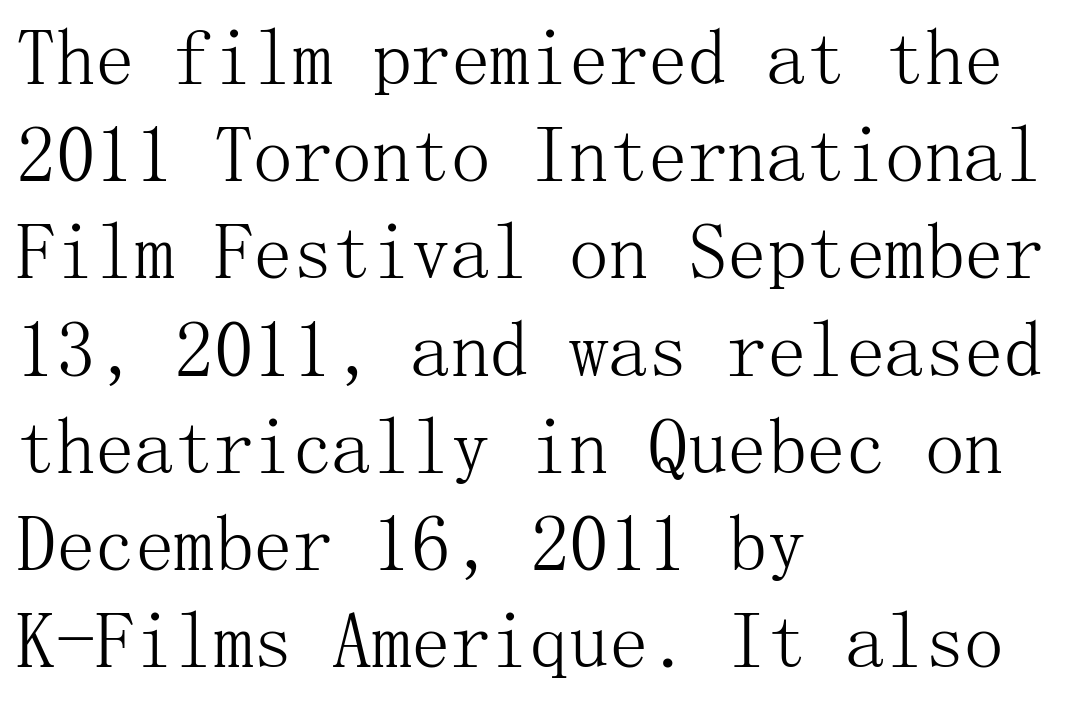
The rendering keeps characters at their native spacing. The font family rendered here belongs to the serif group. No heavy texture on the line: the type isn't bold. The paragraph has a hard left edge and a soft right edge. Has an underline been added? It has not. Notice how the stems are strictly vertical — no italics here.
